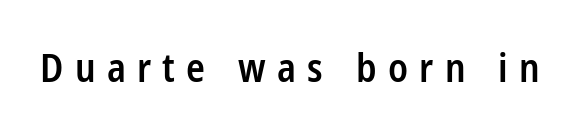
Q: Is the text bold? A: Semi-bold.
Q: Is the text italic (slanted)? A: No, it is upright.
Q: Is the typeface a serif or a sans-serif typeface? A: Sans-serif.
Q: Is the text underlined? A: No.
Q: Is the spacing between letters normal or unusually wide? A: Unusually wide.
Q: Width (condensed, normal, or wide)? A: Condensed.
Q: Stroke contrast? A: Low.
Q: x-height? A: Medium.
Q: Monospaced? A: No.
